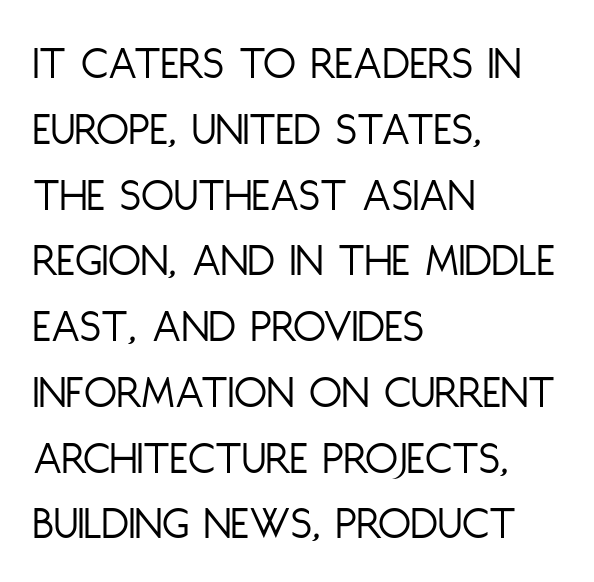
The image shows 48 px light, condensed sans-serif type, upright; set left-aligned, normal line spacing (1.37x), normal letter spacing, not underlined; low stroke contrast and a large x-height.
